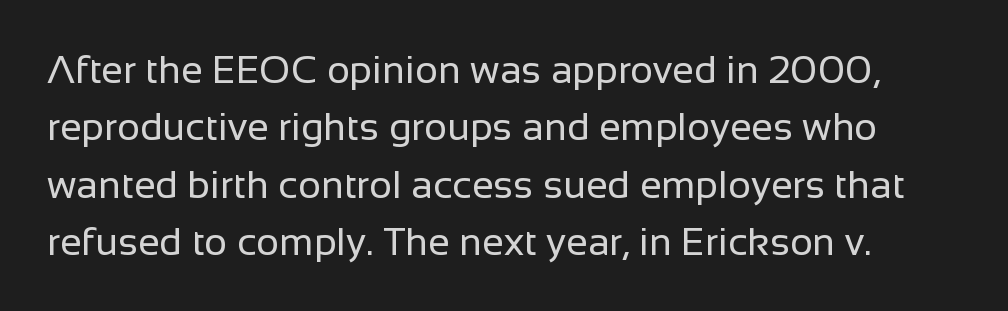
{"serif": "no", "italic": "no", "bold": "no", "weight": "regular", "width": "normal", "stroke_contrast": "low", "x_height": "medium", "monospaced": "no", "underline": "no", "line_spacing": "normal", "line_spacing_ratio": 1.47, "letter_spacing": "normal", "letter_spacing_em": 0.0, "glyph_px": 39}
